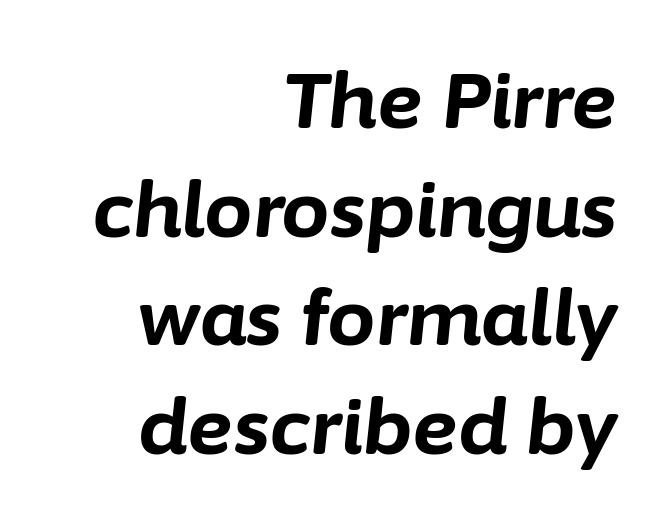
Heavy-handed strokes throughout: this text is bold. This sample keeps an unexceptional amount of space between lines. Here the glyphs are tracked normally, forming tight word shapes. Is this a fixed-width face? No — the glyphs have proportional, varying widths.
